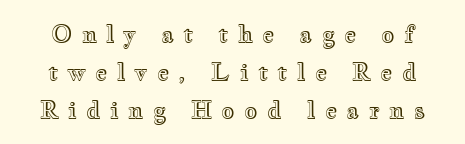
The type sits square on the baseline with zero lean. The rendering inserts visible extra space after every character. Each row of text sits above clean, open space. Is there much room between lines? A standard amount, neither cramped nor airy.
